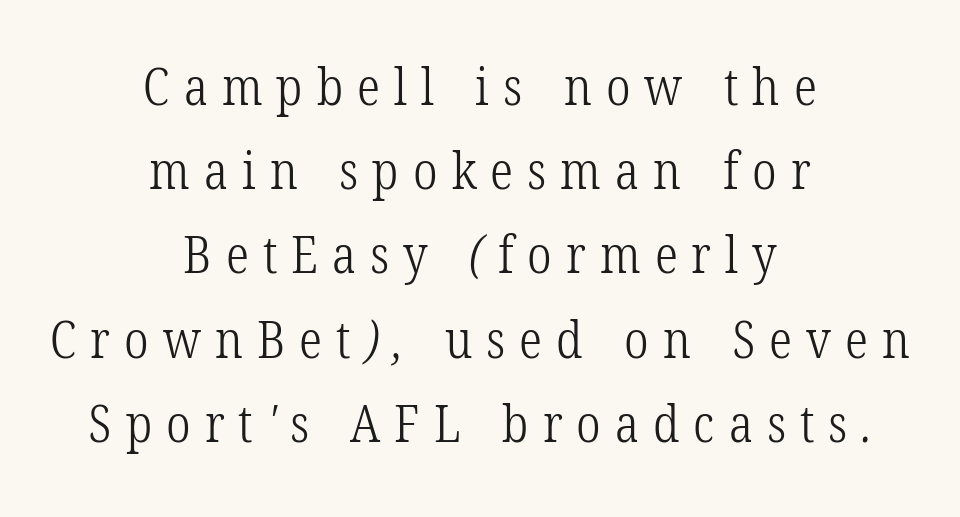
{"serif": "yes", "bold": "no", "weight": "light", "width": "condensed", "stroke_contrast": "low", "x_height": "medium", "monospaced": "no", "underline": "no", "align": "center", "line_spacing": "normal", "line_spacing_ratio": 1.62, "letter_spacing": "wide", "letter_spacing_em": 0.27, "glyph_px": 52}
